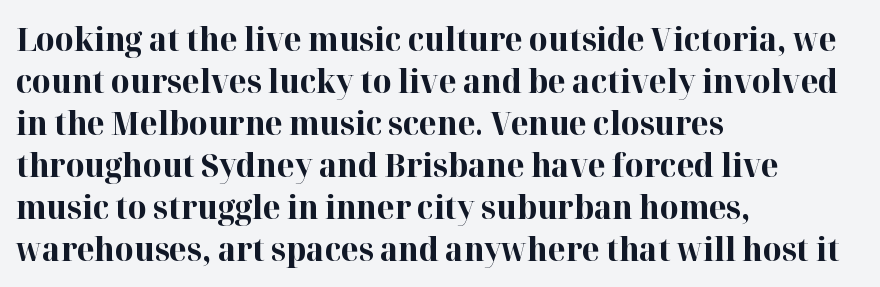
The image shows 32 px bold serif type, upright; set left-aligned, normal line spacing (1.31x), normal letter spacing, not underlined; high stroke contrast and a medium x-height.
